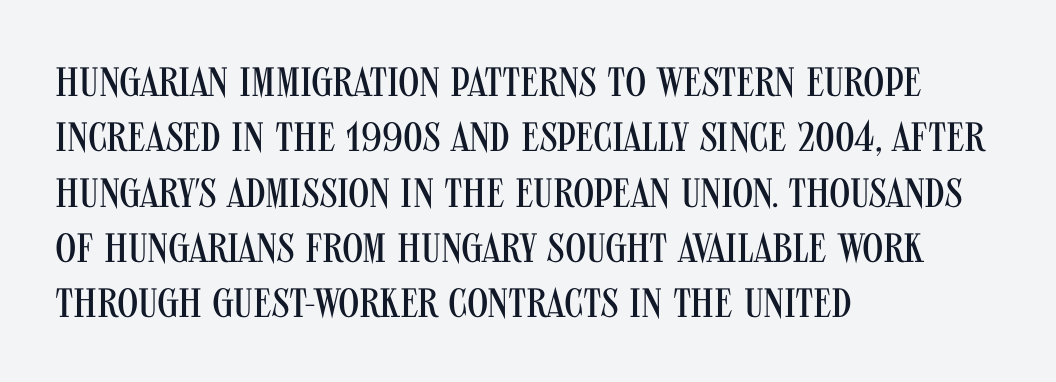
The image shows 41 px regular-weight, condensed sans-serif type, upright; set left-aligned, normal line spacing (1.35x), normal letter spacing, not underlined; medium stroke contrast and a large x-height.
